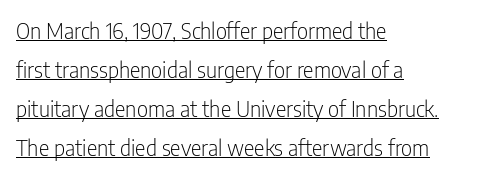
Q: Is the text bold? A: No.
Q: Is the text italic (slanted)? A: No, it is upright.
Q: Is the text underlined? A: Yes.
Q: How is the paragraph aligned? A: Left-aligned.
Q: Is the spacing between letters normal or unusually wide? A: Normal.
